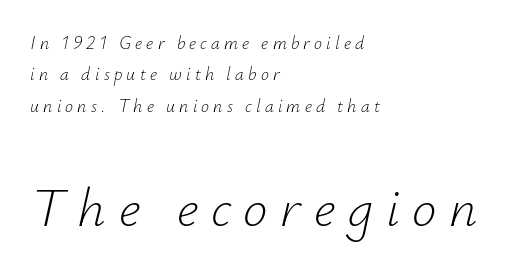
Stems and bowls with no extra thickness — not bold. Line beginnings align vertically; line endings do not. Think of a printed novel: that variable character pitch is what you see here. The following chunk of copy outweighs the initial chunk in type size. Emphasis-style slanted type is in use. The baseline area is clear.
